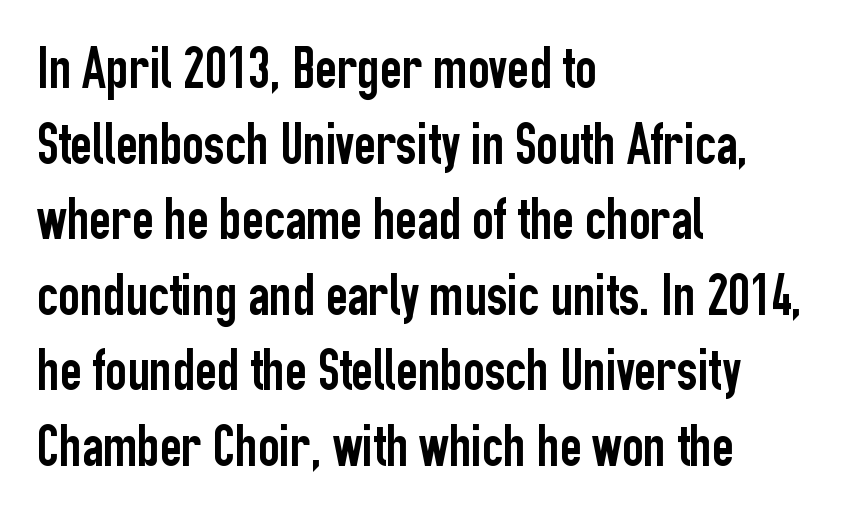
{"serif": "no", "italic": "no", "width": "condensed", "stroke_contrast": "low", "x_height": "medium", "monospaced": "no", "underline": "no", "align": "left", "line_spacing": "normal", "line_spacing_ratio": 1.28, "letter_spacing": "normal", "letter_spacing_em": 0.0, "glyph_px": 59}
